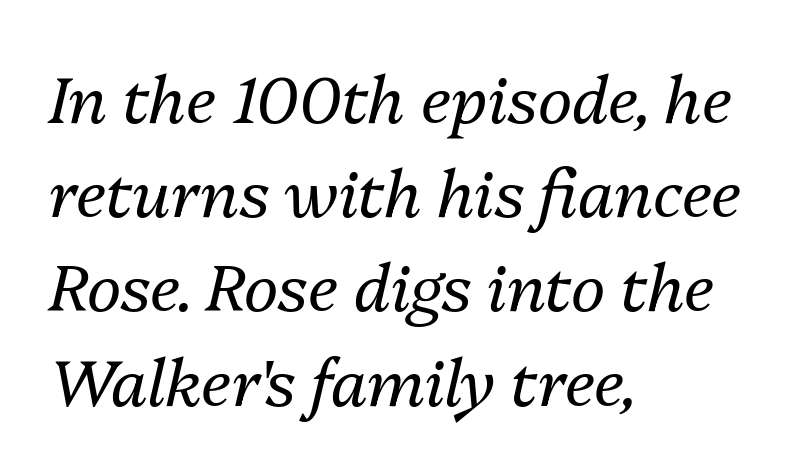
The image shows 65 px regular-weight type, italic (leaning right); set left-aligned, normal line spacing (1.45x), normal letter spacing, not underlined; medium stroke contrast and a medium x-height.
